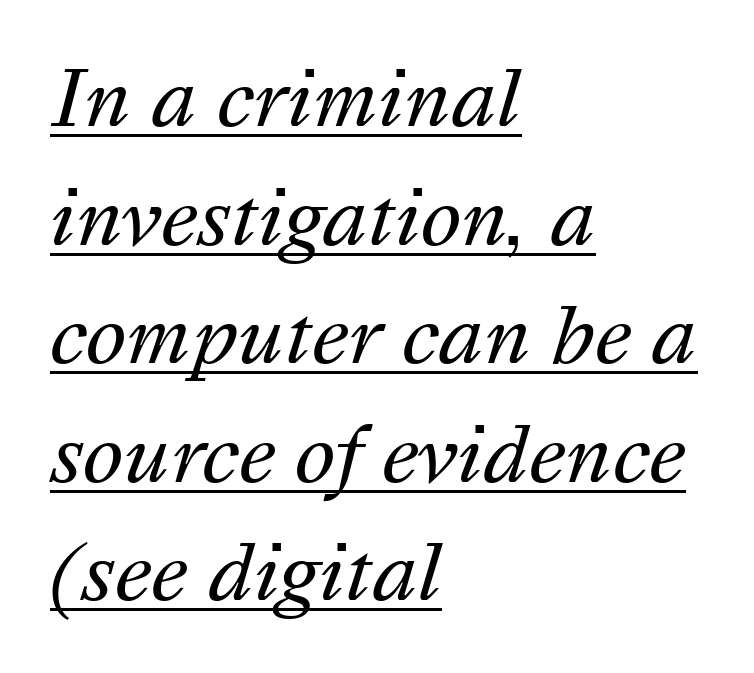
Q: Is the text bold? A: No.
Q: Is the text italic (slanted)? A: Yes, it leans right by about 16 degrees.
Q: Is the text underlined? A: Yes.
Q: How is the paragraph aligned? A: Left-aligned.
Q: Is the spacing between letters normal or unusually wide? A: Normal.
Q: Is the spacing between lines tight, normal or loose? A: Normal.
Q: Width (condensed, normal, or wide)? A: Normal.
Q: Stroke contrast? A: Medium.
Q: x-height? A: Medium.
Q: Monospaced? A: No.
